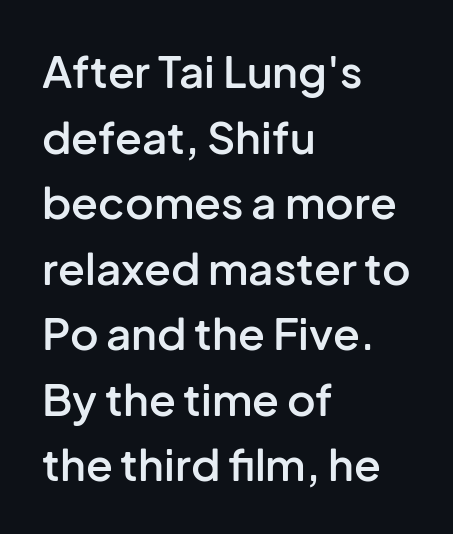
The image shows 44 px semibold sans-serif type, upright; set left-aligned, normal line spacing (1.49x), normal letter spacing, not underlined; low stroke contrast and a medium x-height.
